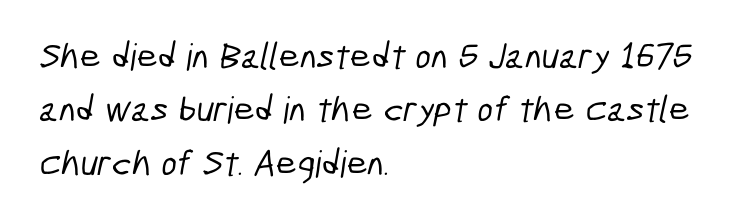
Q: Is the typeface a serif or a sans-serif typeface? A: Sans-serif.
Q: Is the text underlined? A: No.
Q: How is the paragraph aligned? A: Left-aligned.
Q: Is the spacing between letters normal or unusually wide? A: Normal.
Q: Is the spacing between lines tight, normal or loose? A: Normal.
Q: Width (condensed, normal, or wide)? A: Condensed.
Q: Stroke contrast? A: Low.
Q: x-height? A: Medium.
Q: Monospaced? A: No.
